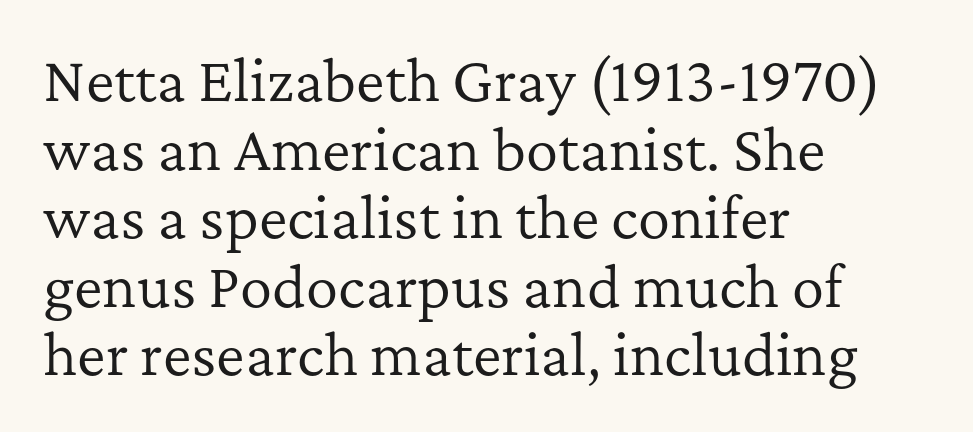
{"serif": "yes", "italic": "no", "bold": "no", "weight": "regular", "width": "normal", "stroke_contrast": "low", "x_height": "medium", "monospaced": "no", "underline": "no", "align": "left", "line_spacing": "normal", "line_spacing_ratio": 1.27, "letter_spacing": "normal", "letter_spacing_em": 0.0, "glyph_px": 54}
